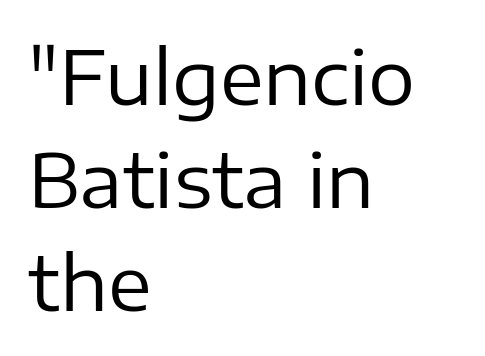
Q: Is the text bold? A: No.
Q: Is the text italic (slanted)? A: No, it is upright.
Q: Is the typeface a serif or a sans-serif typeface? A: Sans-serif.
Q: Is the text underlined? A: No.
Q: How is the paragraph aligned? A: Left-aligned.
Q: Is the spacing between letters normal or unusually wide? A: Normal.
Q: Is the spacing between lines tight, normal or loose? A: Normal.
Q: Width (condensed, normal, or wide)? A: Normal.
Q: Stroke contrast? A: Low.
Q: x-height? A: Medium.
Q: Monospaced? A: No.
